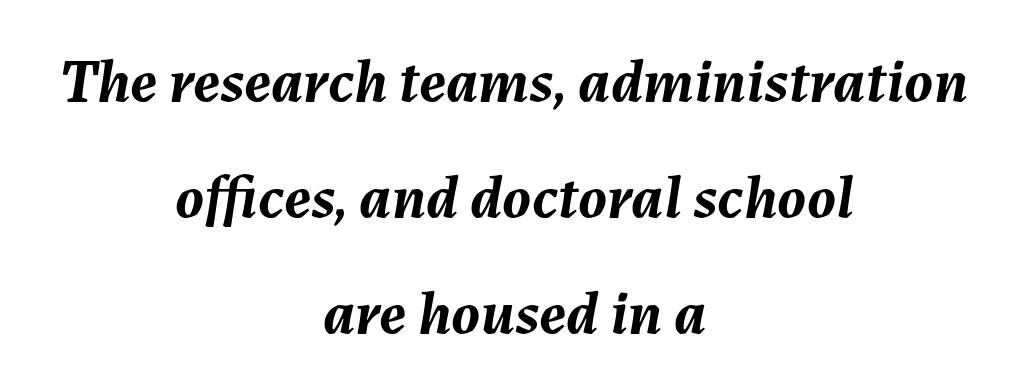
Q: Is the text bold? A: Yes.
Q: Is the text italic (slanted)? A: Yes, it leans right by about 7 degrees.
Q: Is the text underlined? A: No.
Q: How is the paragraph aligned? A: Centered.
Q: Is the spacing between letters normal or unusually wide? A: Normal.
Q: Width (condensed, normal, or wide)? A: Normal.
Q: Stroke contrast? A: Medium.
Q: x-height? A: Medium.
Q: Monospaced? A: No.
